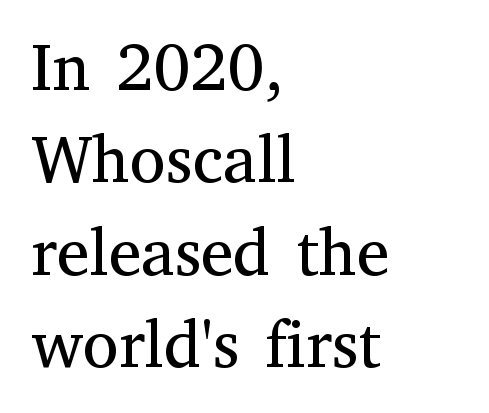
{"serif": "yes", "italic": "no", "bold": "no", "weight": "regular", "width": "normal", "stroke_contrast": "medium", "x_height": "medium", "monospaced": "no", "underline": "no", "align": "left", "line_spacing": "normal", "line_spacing_ratio": 1.4, "letter_spacing": "normal", "letter_spacing_em": 0.0, "glyph_px": 66}
